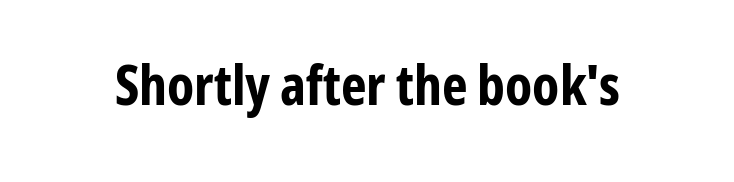
The image shows 55 px bold, condensed sans-serif type, upright; set normal letter spacing, not underlined; low stroke contrast and a medium x-height.
